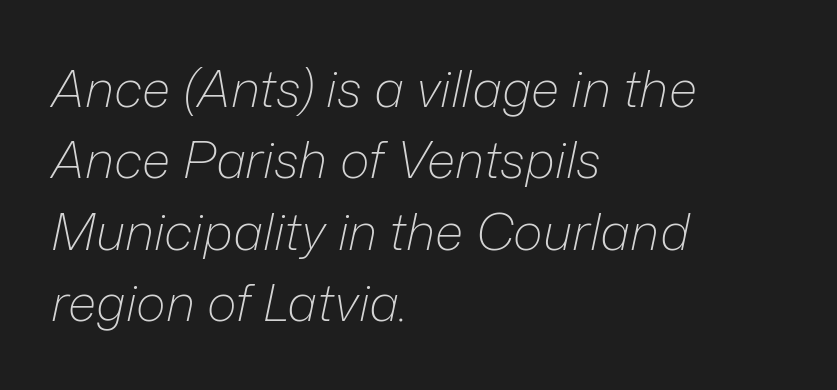
{"italic": "yes", "lean": "right", "slant_degrees": 12, "bold": "no", "weight": "light", "width": "normal", "stroke_contrast": "low", "x_height": "medium", "monospaced": "no", "underline": "no", "align": "left", "line_spacing": "normal", "line_spacing_ratio": 1.4, "letter_spacing": "normal", "letter_spacing_em": 0.0, "glyph_px": 51}
